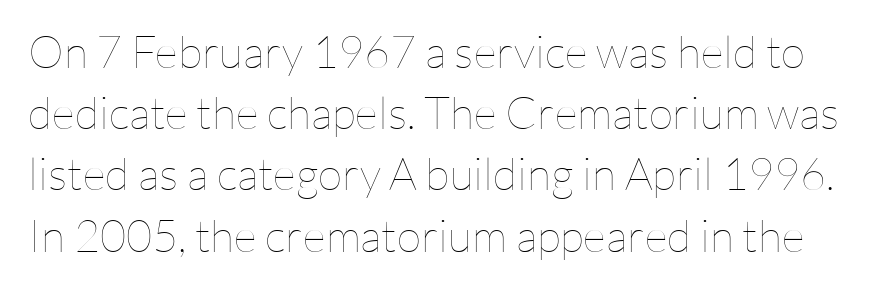
Nope, not italic — everything's standing straight. The tracking reads as untouched default to a designer's eye. Stems here are at most as thick as an everyday book face. Quick note: interline space is typical. Character widths vary here, with narrow letters taking less room than wide ones. Unmarked baselines from the first word to the last.
